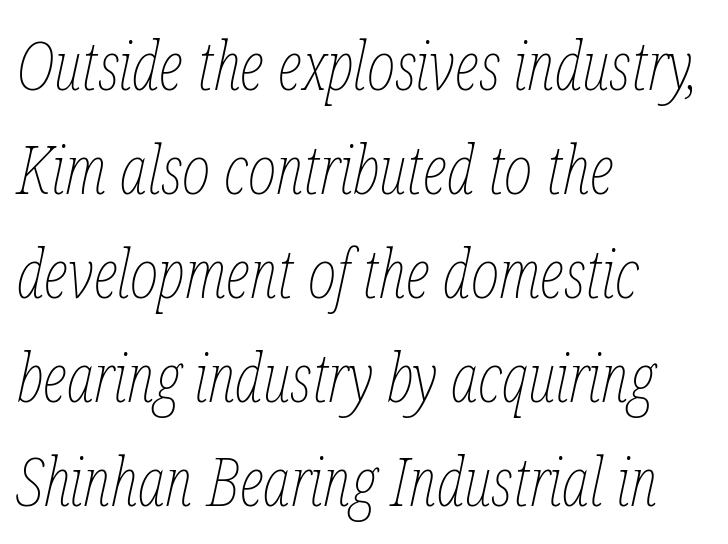
Q: Is the text bold? A: No.
Q: Is the text italic (slanted)? A: Yes, it leans right by about 12 degrees.
Q: Is the text underlined? A: No.
Q: How is the paragraph aligned? A: Left-aligned.
Q: Is the spacing between letters normal or unusually wide? A: Normal.
Q: Is the spacing between lines tight, normal or loose? A: Normal.
Q: Width (condensed, normal, or wide)? A: Condensed.
Q: Stroke contrast? A: Low.
Q: x-height? A: Medium.
Q: Monospaced? A: No.
